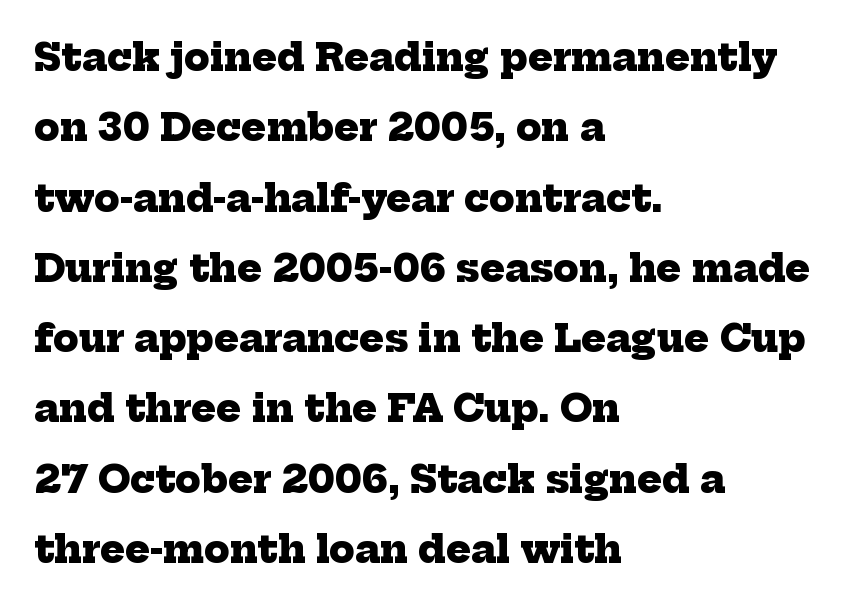
Does the weight exceed regular? Yes, all the way to bold. Short note: letters normally spaced. Baseline-to-baseline distance is far greater than the letter height. If you drew a ruler down the left edge, every line would touch it.
